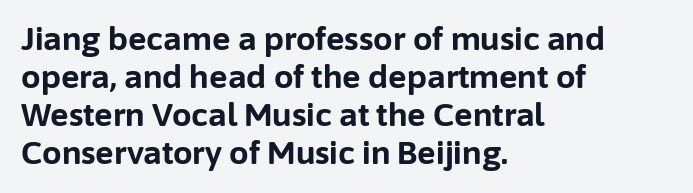
{"serif": "no", "italic": "no", "bold": "yes", "weight": "bold", "width": "normal", "stroke_contrast": "low", "x_height": "medium", "monospaced": "no", "underline": "no", "align": "left", "line_spacing_ratio": 1.23, "letter_spacing": "normal", "letter_spacing_em": 0.0, "glyph_px": 31}
